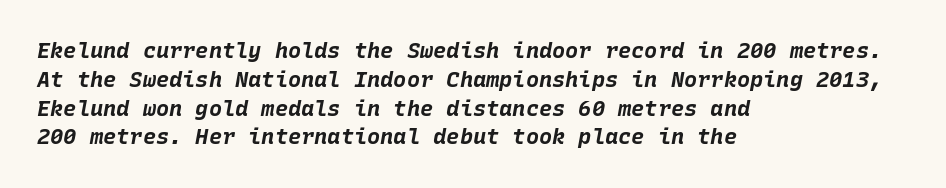
Q: Is the text bold? A: Yes.
Q: Is the text italic (slanted)? A: Yes, it leans right by about 10 degrees.
Q: Is the text underlined? A: No.
Q: How is the paragraph aligned? A: Left-aligned.
Q: Is the spacing between letters normal or unusually wide? A: Normal.
Q: Is the spacing between lines tight, normal or loose? A: Normal.
